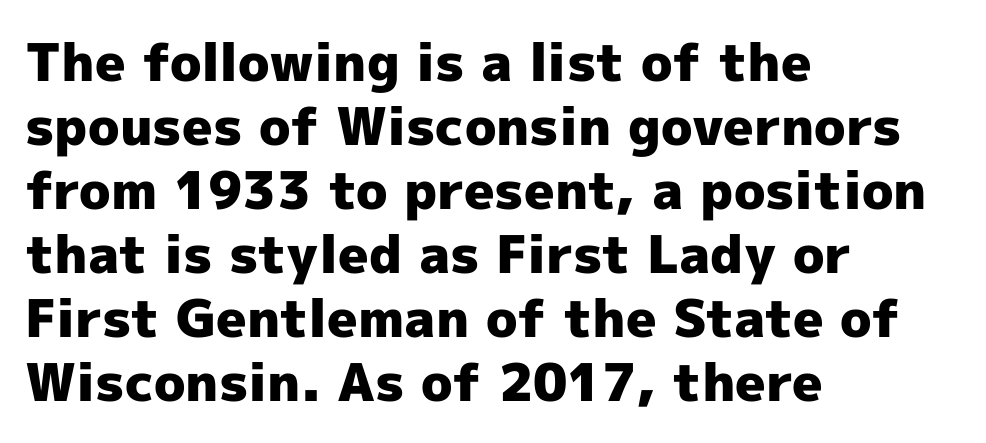
Q: Is the text bold? A: Yes.
Q: Is the text italic (slanted)? A: No, it is upright.
Q: Is the typeface a serif or a sans-serif typeface? A: Sans-serif.
Q: Is the text underlined? A: No.
Q: How is the paragraph aligned? A: Left-aligned.
Q: Is the spacing between letters normal or unusually wide? A: Normal.
Q: Width (condensed, normal, or wide)? A: Normal.
Q: x-height? A: Medium.
Q: Monospaced? A: No.
